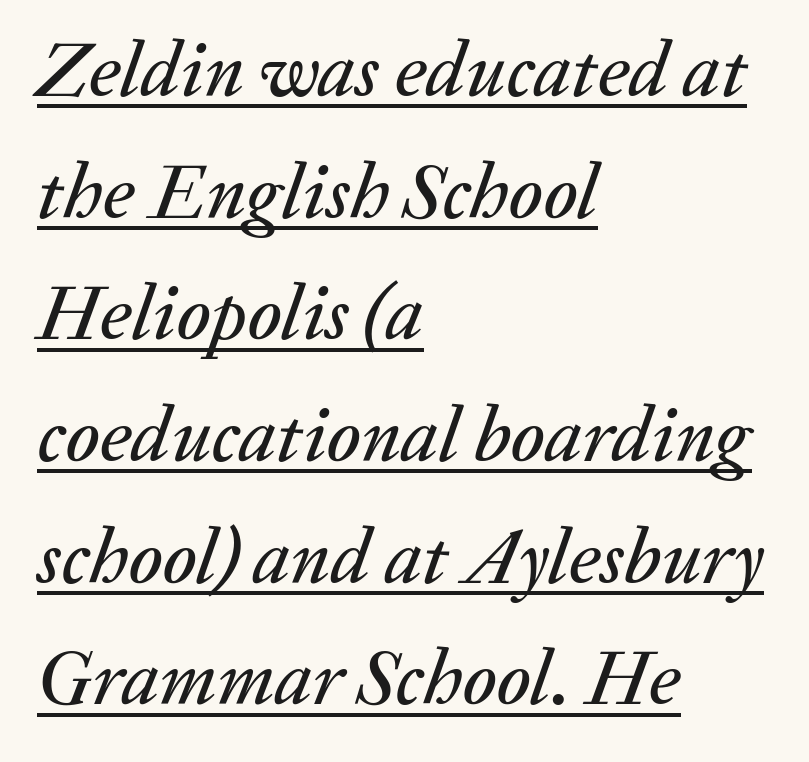
Each word holds together tightly as a unit, with standard inter-letter gaps. The rendering uses the underline text-decoration. These lines are set flush left with a ragged right edge. Here the designer chose a conventional face with non-uniform glyph widths. Rows of type keep a routine distance in the vertical direction.
